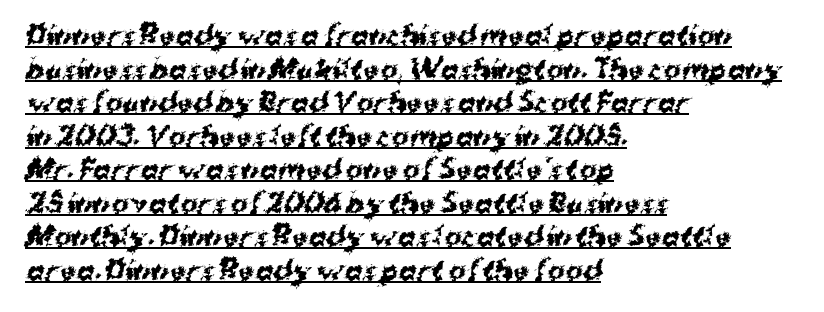
Regular leading. This rendering leaves character spacing at its baseline value. Chunky letters — that's bold for sure. The typesetter has applied underlining to the passage shown. The compositor pushed each line to the left boundary.
